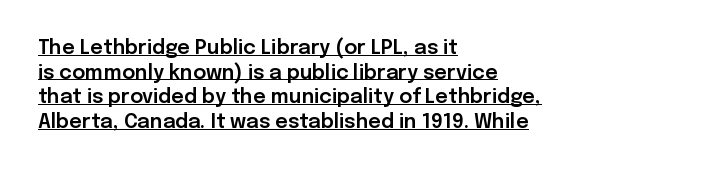
Q: Is the text italic (slanted)? A: No, it is upright.
Q: Is the text underlined? A: Yes.
Q: How is the paragraph aligned? A: Left-aligned.
Q: Is the spacing between letters normal or unusually wide? A: Normal.
